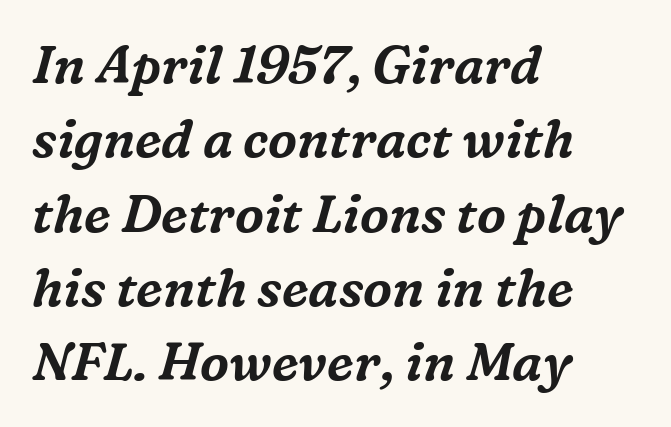
Q: Is the text italic (slanted)? A: Yes, it leans right by about 16 degrees.
Q: Is the typeface a serif or a sans-serif typeface? A: Serif.
Q: Is the text underlined? A: No.
Q: How is the paragraph aligned? A: Left-aligned.
Q: Is the spacing between letters normal or unusually wide? A: Normal.
Q: Is the spacing between lines tight, normal or loose? A: Normal.
Q: Width (condensed, normal, or wide)? A: Normal.
Q: Stroke contrast? A: Medium.
Q: x-height? A: Medium.
Q: Monospaced? A: No.
